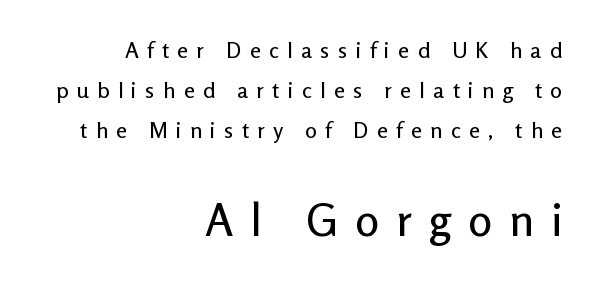
Q: Is the text italic (slanted)? A: No, it is upright.
Q: Is the typeface a serif or a sans-serif typeface? A: Sans-serif.
Q: Is the text underlined? A: No.
Q: How is the paragraph aligned? A: Right-aligned.
Q: Is the spacing between letters normal or unusually wide? A: Unusually wide.
Q: Which block of text is set in a larger size, the first (top) or the second (bottom)? A: The second (bottom) one.
Q: Width (condensed, normal, or wide)? A: Normal.
Q: Stroke contrast? A: Low.
Q: x-height? A: Medium.
Q: Monospaced? A: No.
